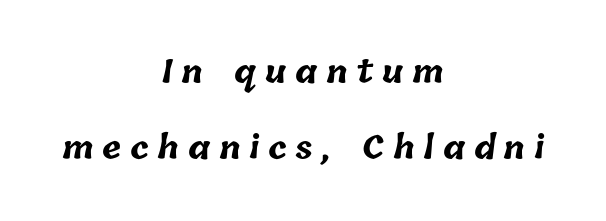
{"bold": "yes", "weight": "bold", "width": "normal", "stroke_contrast": "low", "x_height": "medium", "monospaced": "no", "underline": "no", "align": "center", "line_spacing": "loose", "line_spacing_ratio": 2.39, "letter_spacing": "wide", "letter_spacing_em": 0.27, "glyph_px": 32}
